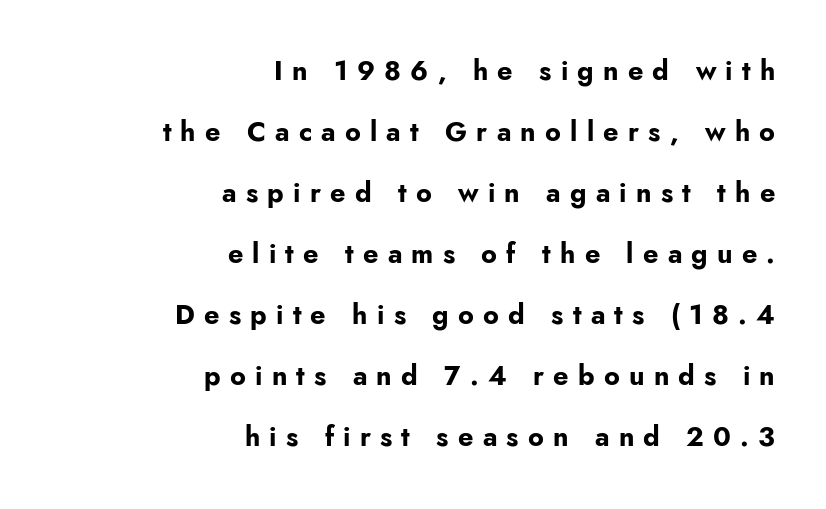
The image shows 27 px bold type, upright; set right-aligned, loose line spacing (2.26x), unusually wide letter spacing (+0.34 em), not underlined.
